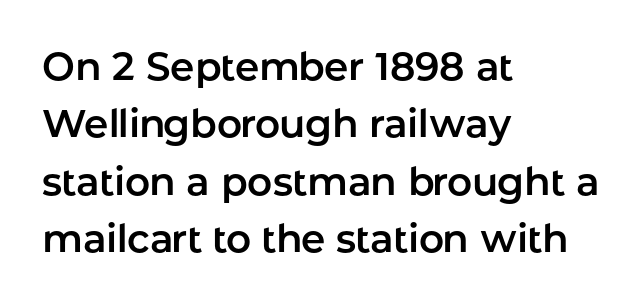
The image shows 39 px sans-serif type, upright; set left-aligned, normal line spacing (1.47x), normal letter spacing, not underlined; low stroke contrast and a medium x-height.
